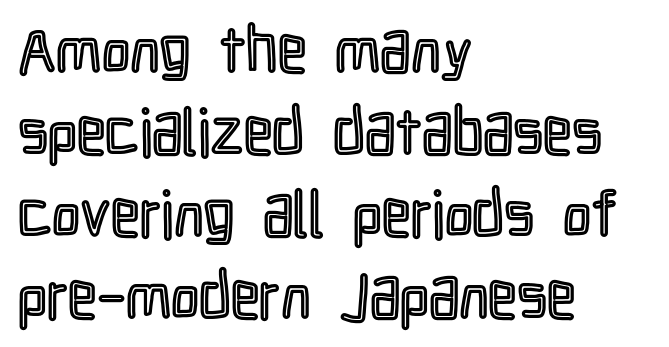
{"italic": "no", "width": "condensed", "x_height": "medium", "monospaced": "no", "underline": "no", "align": "left", "line_spacing": "normal", "line_spacing_ratio": 1.28, "letter_spacing": "normal", "letter_spacing_em": 0.0, "glyph_px": 64}
